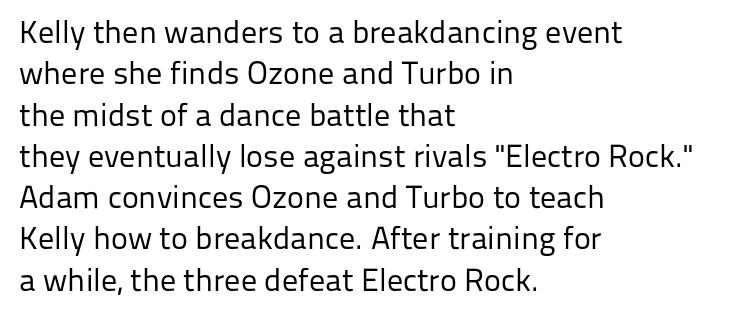
The image shows 32 px regular-weight sans-serif type, upright; set left-aligned, normal line spacing (1.29x), normal letter spacing, not underlined; low stroke contrast and a medium x-height.
